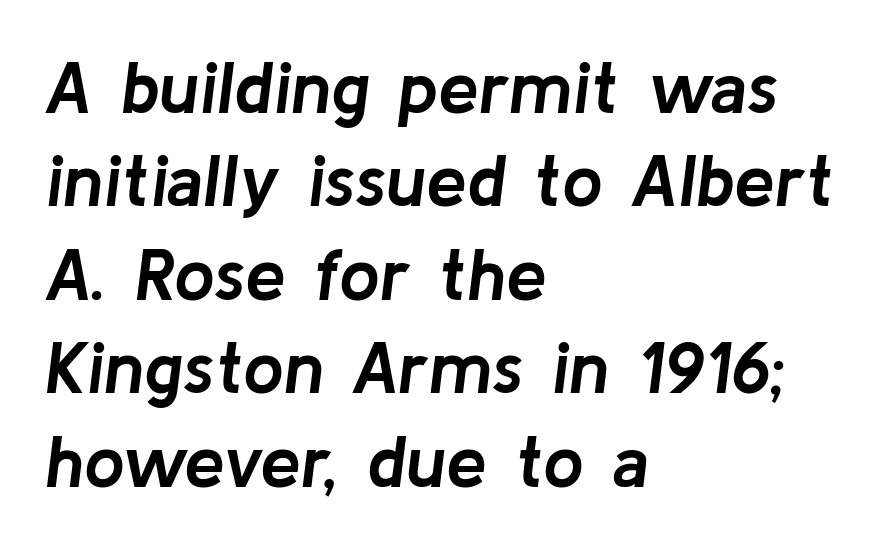
Q: Is the text bold? A: Yes.
Q: Is the text italic (slanted)? A: Yes, it leans right by about 8 degrees.
Q: Is the text underlined? A: No.
Q: How is the paragraph aligned? A: Left-aligned.
Q: Is the spacing between letters normal or unusually wide? A: Normal.
Q: Is the spacing between lines tight, normal or loose? A: Normal.
Q: Width (condensed, normal, or wide)? A: Normal.
Q: Stroke contrast? A: Low.
Q: x-height? A: Medium.
Q: Monospaced? A: No.
